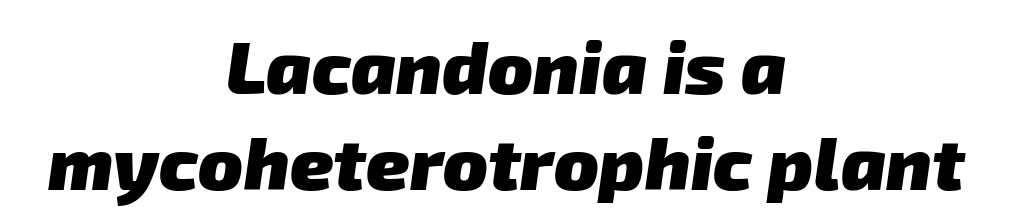
{"serif": "no", "bold": "yes", "weight": "heavy", "width": "normal", "stroke_contrast": "low", "x_height": "medium", "monospaced": "no", "underline": "no", "align": "center", "line_spacing": "normal", "line_spacing_ratio": 1.3, "letter_spacing": "normal", "letter_spacing_em": 0.0, "glyph_px": 74}
